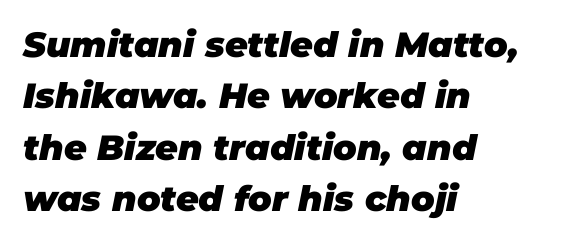
The image shows 35 px heavy type, italic (leaning right); set left-aligned, normal line spacing (1.47x), normal letter spacing, not underlined; low stroke contrast and a large x-height.
